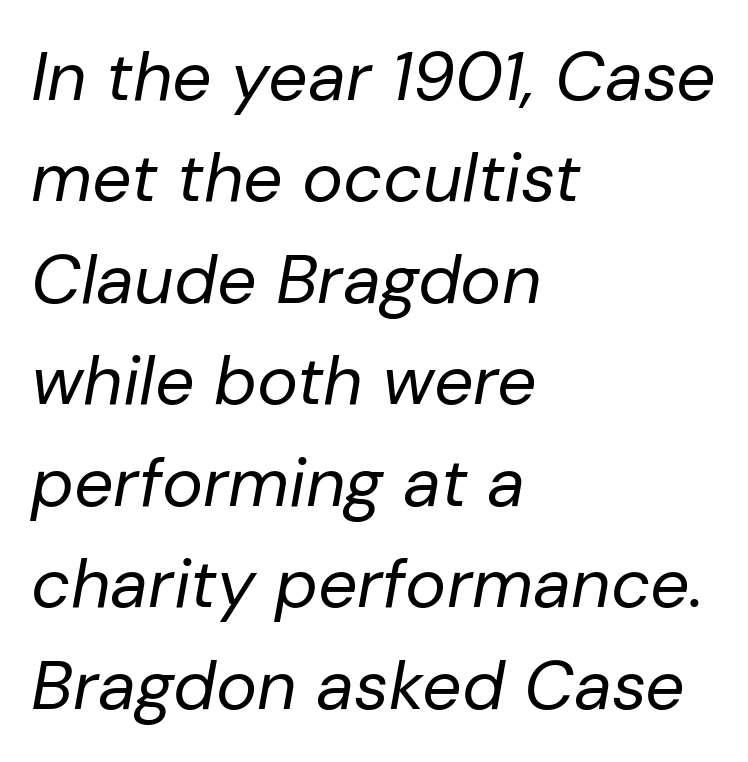
Short note: letters normally spaced. Lines of text with bare space underneath. Each letter keeps its own natural width here, so spacing adapts to shape. The designer left line spacing at the default.
